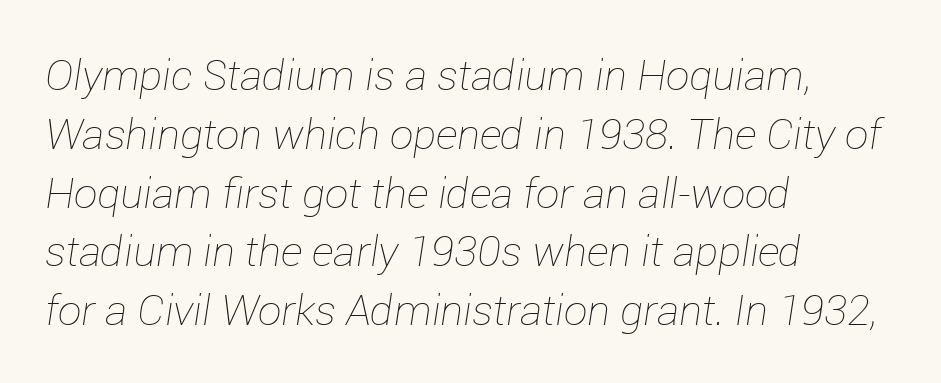
This sample has the flowing, uneven cadence of proportional lettering. The typesetting does not lean heavy: it is not bold. You could call the tracking neutral — neither tight nor loose. Is the type slanted? Yes — the strokes lean at a clear angle.
